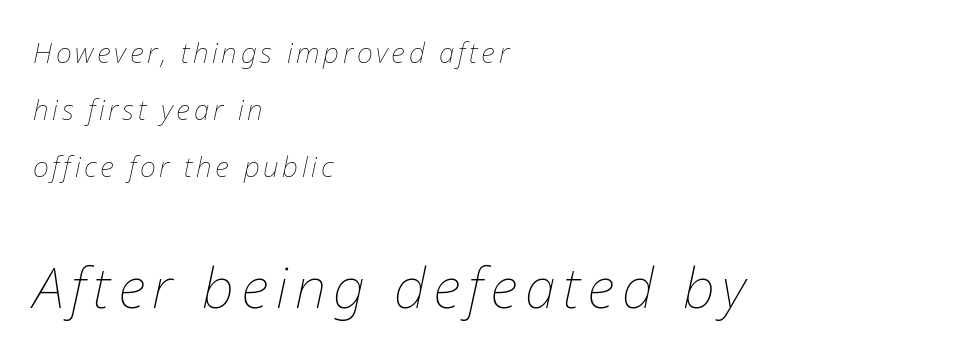
The image shows 56 px thin type, italic (leaning right); set left-aligned, loose line spacing (2.03x), not underlined; the second (bottom) block is 2.0x larger; low stroke contrast and a medium x-height.
